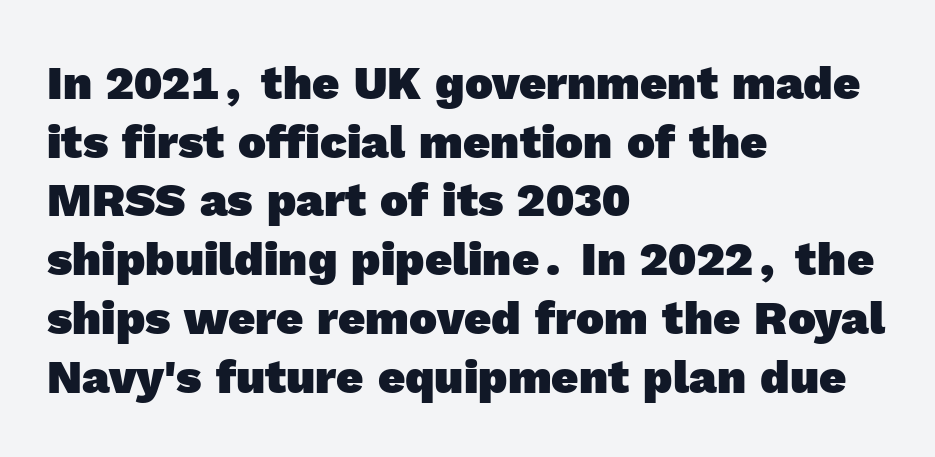
Q: Is the text bold? A: Yes.
Q: Is the typeface a serif or a sans-serif typeface? A: Sans-serif.
Q: Is the text underlined? A: No.
Q: How is the paragraph aligned? A: Left-aligned.
Q: Is the spacing between letters normal or unusually wide? A: Normal.
Q: Is the spacing between lines tight, normal or loose? A: Normal.
Q: Width (condensed, normal, or wide)? A: Normal.
Q: x-height? A: Medium.
Q: Monospaced? A: No.
